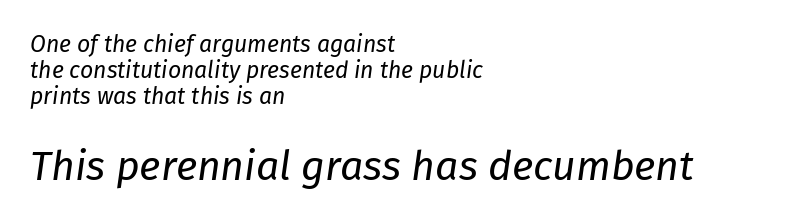
{"italic": "yes", "lean": "right", "slant_degrees": 8, "bold": "no", "weight": "regular", "width": "normal", "stroke_contrast": "low", "x_height": "medium", "monospaced": "no", "underline": "no", "align": "left", "line_spacing": "tight", "line_spacing_ratio": 1.13, "letter_spacing": "normal", "letter_spacing_em": 0.0, "larger_block": "second", "size_ratio": 1.78, "glyph_px": 41}
